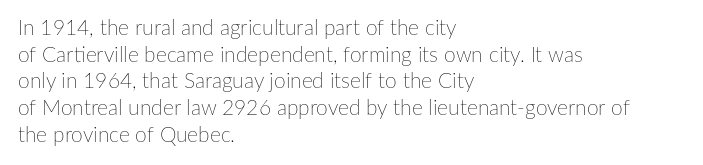
{"italic": "no", "bold": "no", "underline": "no", "align": "left", "line_spacing": "normal", "line_spacing_ratio": 1.27, "letter_spacing": "normal", "letter_spacing_em": 0.0, "glyph_px": 21}
